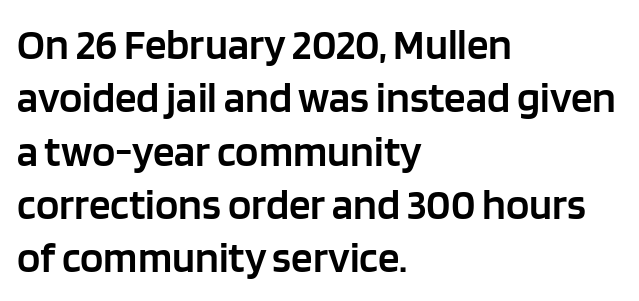
{"serif": "no", "italic": "no", "bold": "semi", "weight": "semibold", "width": "normal", "stroke_contrast": "low", "x_height": "large", "monospaced": "no", "underline": "no", "align": "left", "line_spacing_ratio": 1.24, "letter_spacing": "normal", "letter_spacing_em": 0.0, "glyph_px": 43}
